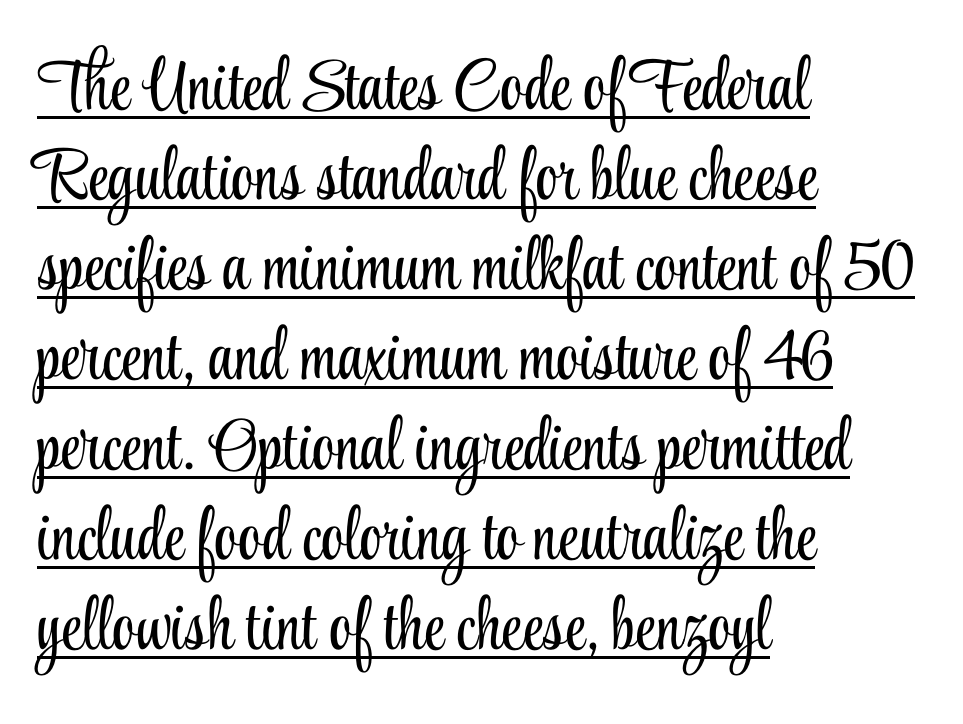
Q: Is the text bold? A: No.
Q: Is the text italic (slanted)? A: Yes.
Q: Is the typeface a serif or a sans-serif typeface? A: Serif.
Q: Is the text underlined? A: Yes.
Q: How is the paragraph aligned? A: Left-aligned.
Q: Is the spacing between letters normal or unusually wide? A: Normal.
Q: Is the spacing between lines tight, normal or loose? A: Normal.
Q: Width (condensed, normal, or wide)? A: Condensed.
Q: Stroke contrast? A: Low.
Q: x-height? A: Small.
Q: Monospaced? A: No.
